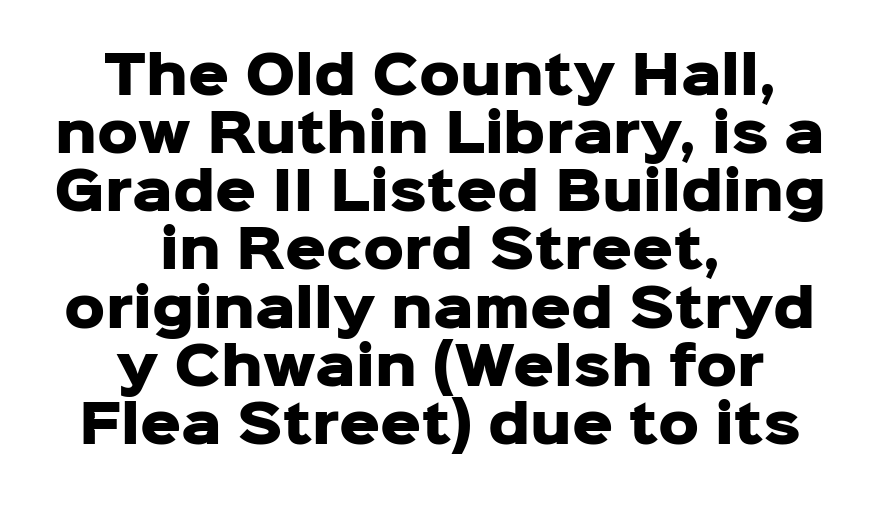
The image shows 51 px heavy sans-serif type, upright; set centered, tight line spacing (1.14x), normal letter spacing, not underlined; low stroke contrast and a medium x-height.
